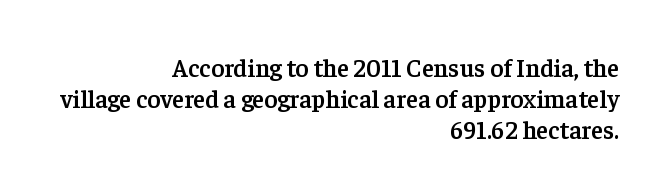
Q: Is the text bold? A: Semi-bold.
Q: Is the text italic (slanted)? A: No, it is upright.
Q: Is the text underlined? A: No.
Q: How is the paragraph aligned? A: Right-aligned.
Q: Is the spacing between letters normal or unusually wide? A: Normal.
